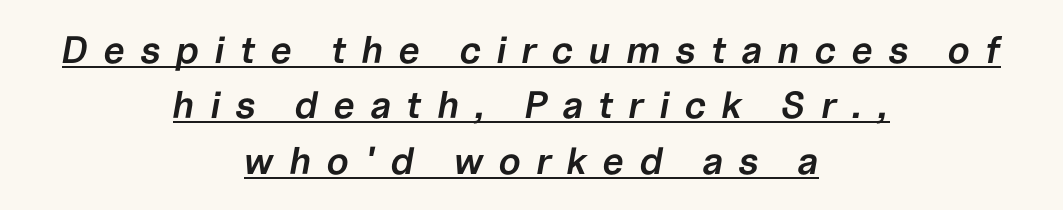
The image shows 38 px semibold type, italic (leaning right); set centered, normal line spacing (1.46x), unusually wide letter spacing (+0.4 em), underlined; low stroke contrast and a medium x-height.
